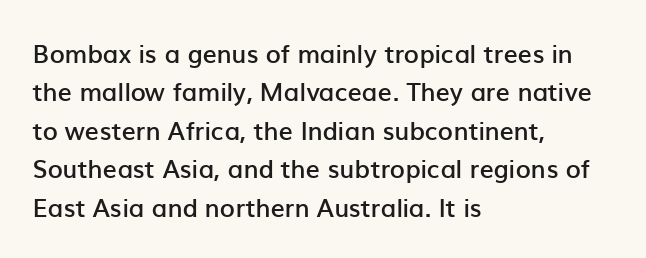
The image shows 25 px text type, upright; set left-aligned, normal line spacing (1.54x), normal letter spacing, not underlined.
